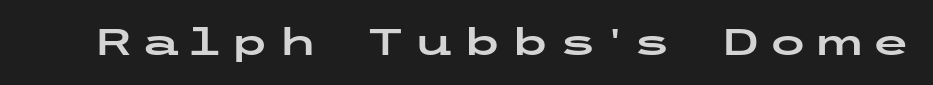
{"serif": "no", "italic": "no", "width": "wide", "stroke_contrast": "low", "x_height": "medium", "underline": "no", "letter_spacing": "wide", "letter_spacing_em": 0.23, "glyph_px": 36}
